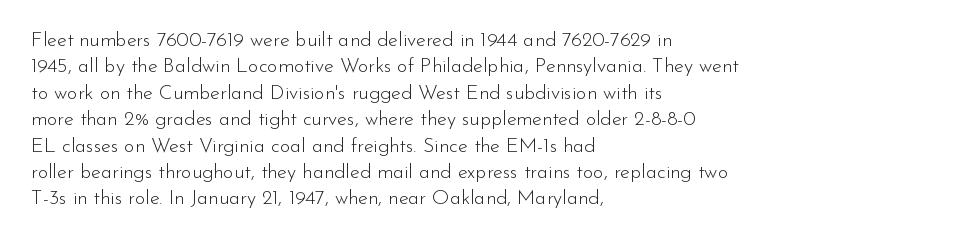
Q: Is the text bold? A: No.
Q: Is the text italic (slanted)? A: No, it is upright.
Q: Is the text underlined? A: No.
Q: How is the paragraph aligned? A: Left-aligned.
Q: Is the spacing between letters normal or unusually wide? A: Normal.
Q: Is the spacing between lines tight, normal or loose? A: Normal.
